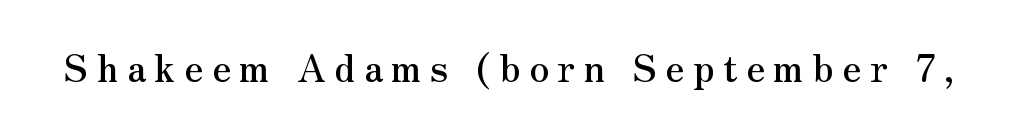
Q: Is the text italic (slanted)? A: No, it is upright.
Q: Is the typeface a serif or a sans-serif typeface? A: Serif.
Q: Is the text underlined? A: No.
Q: Is the spacing between letters normal or unusually wide? A: Unusually wide.
Q: Width (condensed, normal, or wide)? A: Normal.
Q: Stroke contrast? A: Medium.
Q: x-height? A: Small.
Q: Monospaced? A: No.
